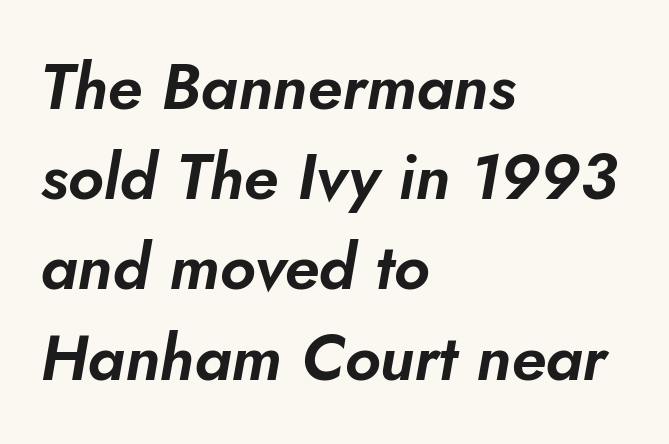
Q: Is the text italic (slanted)? A: Yes, it leans right by about 10 degrees.
Q: Is the text underlined? A: No.
Q: How is the paragraph aligned? A: Left-aligned.
Q: Is the spacing between letters normal or unusually wide? A: Normal.
Q: Is the spacing between lines tight, normal or loose? A: Normal.
Q: Width (condensed, normal, or wide)? A: Normal.
Q: Stroke contrast? A: Low.
Q: x-height? A: Small.
Q: Monospaced? A: No.
